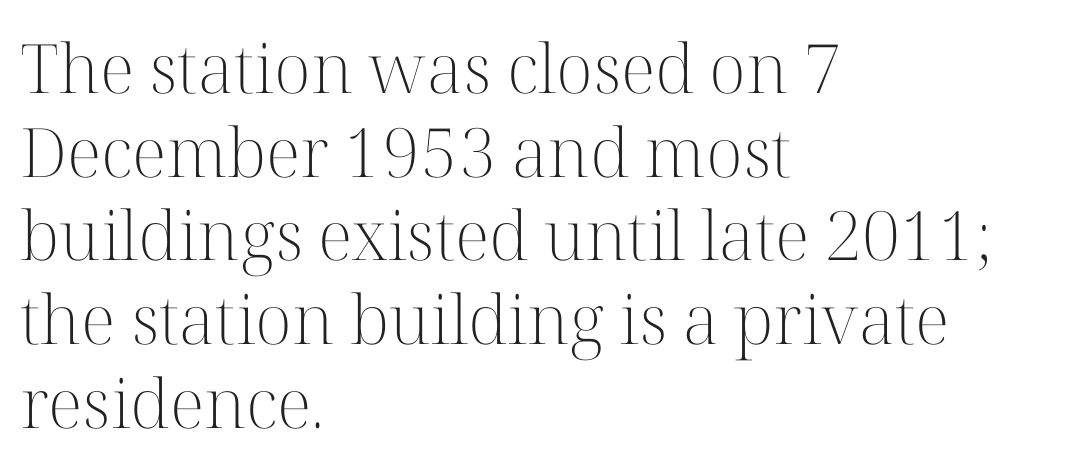
{"serif": "yes", "italic": "no", "bold": "no", "weight": "light", "width": "normal", "stroke_contrast": "high", "x_height": "medium", "monospaced": "no", "underline": "no", "align": "left", "line_spacing_ratio": 1.23, "letter_spacing": "normal", "letter_spacing_em": 0.0, "glyph_px": 68}
